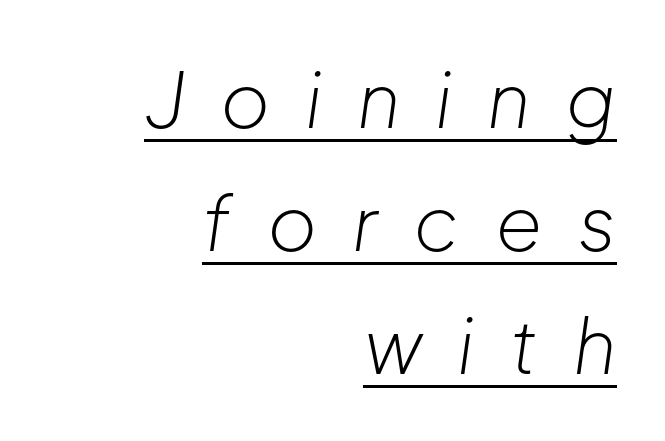
The image shows 76 px light type, italic (leaning right); set right-aligned, normal line spacing (1.62x), unusually wide letter spacing (+0.46 em), underlined; low stroke contrast and a medium x-height.
